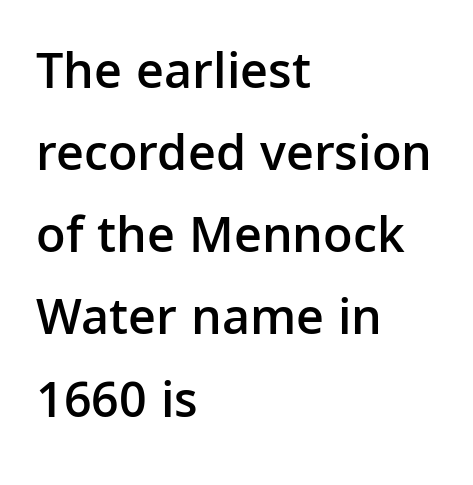
The gaps between neighbouring characters are ordinary and unremarkable. Grotesque or geometric, the face here clearly has no serifs. Compared with an ordinary text face, these strokes are moderately heavier — a semibold. Every character sits straight up, as roman type does. Looks like regular typesetting: each glyph gets only the width it needs.
